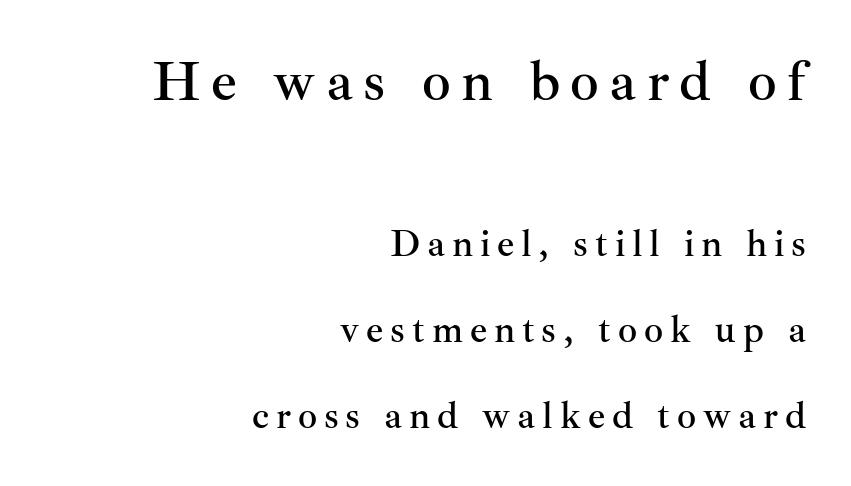
Block one is the big one; block two sits smaller underneath. If you measured baseline to baseline, you'd find a long distance. Typographically, this falls in the serif category. Teacher's note: observe the even right margin — that is flush-right alignment.
